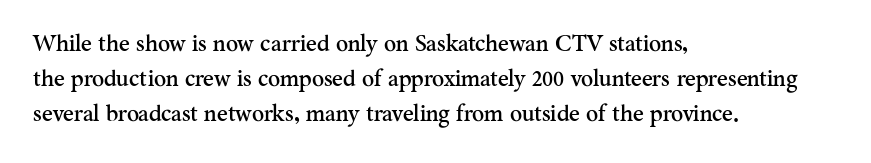
The image shows 23 px text type, upright; set left-aligned, normal line spacing (1.53x), normal letter spacing, not underlined.
